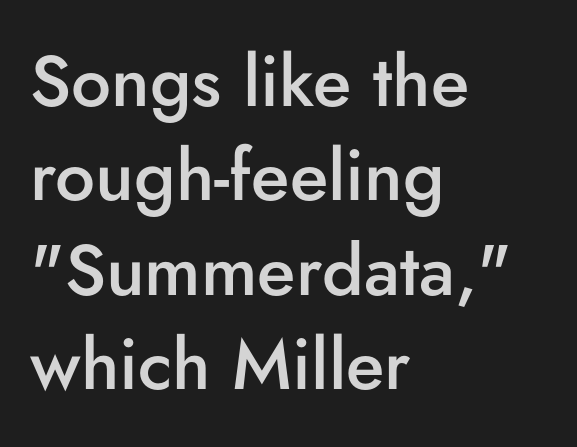
{"serif": "no", "italic": "no", "bold": "semi", "weight": "semibold", "width": "normal", "stroke_contrast": "low", "x_height": "small", "monospaced": "no", "underline": "no", "align": "left", "line_spacing": "normal", "line_spacing_ratio": 1.33, "letter_spacing": "normal", "letter_spacing_em": 0.0, "glyph_px": 71}
